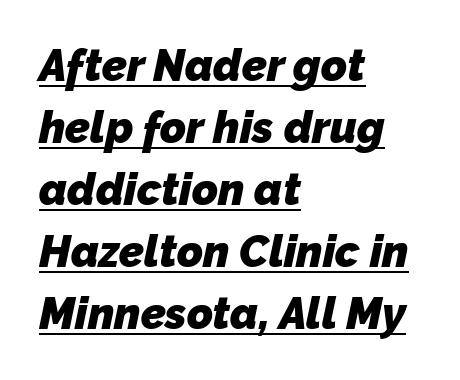
The sample has been set heavy, in full bold. Whoever set this chose a conventional vertical rhythm. The typesetter has applied underlining to the passage shown. The type family on display is of the sans-serif kind.
